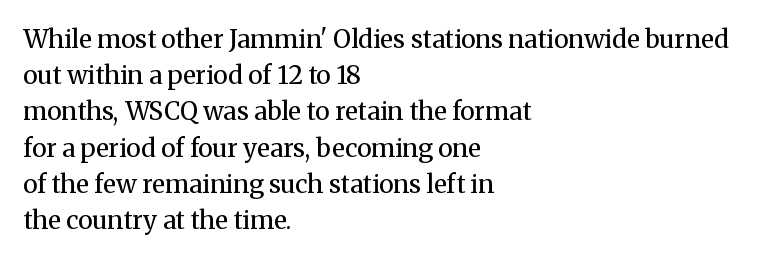
Q: Is the text bold? A: No.
Q: Is the text italic (slanted)? A: No, it is upright.
Q: Is the text underlined? A: No.
Q: How is the paragraph aligned? A: Left-aligned.
Q: Is the spacing between letters normal or unusually wide? A: Normal.
Q: Is the spacing between lines tight, normal or loose? A: Normal.
